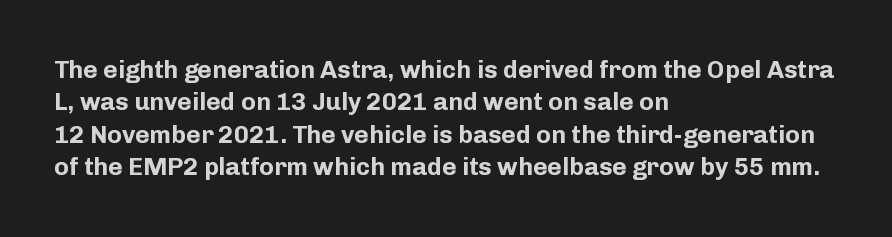
The image shows 25 px bold type, upright; set left-aligned, normal line spacing (1.3x), normal letter spacing, not underlined.
